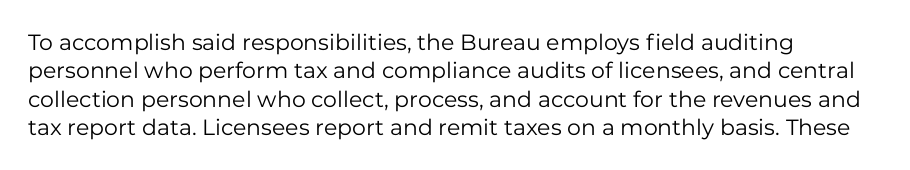
The image shows 22 px text type, upright; set left-aligned, normal line spacing (1.29x), normal letter spacing, not underlined.
